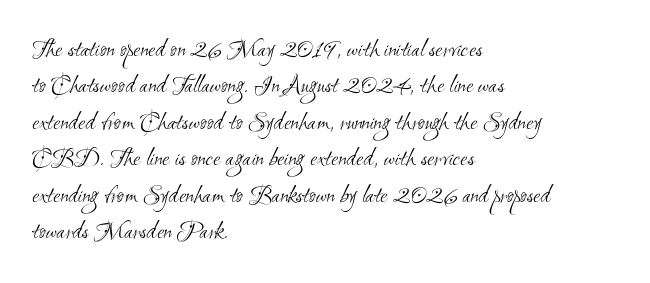
{"bold": "no", "underline": "no", "align": "left", "line_spacing": "normal", "line_spacing_ratio": 1.4, "letter_spacing": "normal", "letter_spacing_em": 0.0, "glyph_px": 26}
